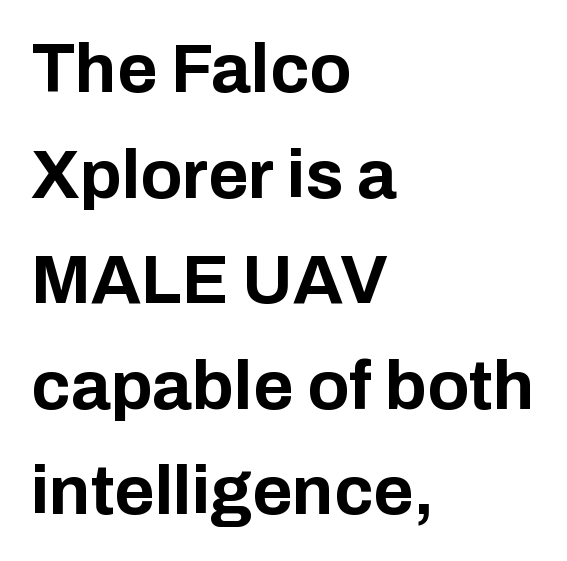
Q: Is the text bold? A: Yes.
Q: Is the text italic (slanted)? A: No, it is upright.
Q: Is the typeface a serif or a sans-serif typeface? A: Sans-serif.
Q: Is the text underlined? A: No.
Q: How is the paragraph aligned? A: Left-aligned.
Q: Is the spacing between letters normal or unusually wide? A: Normal.
Q: Is the spacing between lines tight, normal or loose? A: Normal.
Q: Width (condensed, normal, or wide)? A: Normal.
Q: Stroke contrast? A: Low.
Q: x-height? A: Medium.
Q: Monospaced? A: No.
